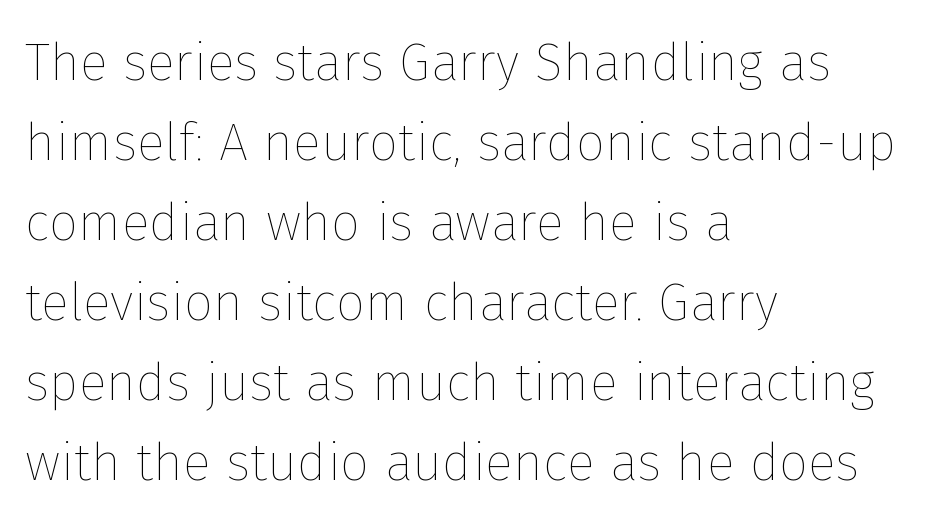
The image shows 52 px thin type, upright; set left-aligned, normal line spacing (1.54x), normal letter spacing, not underlined; low stroke contrast and a medium x-height.
